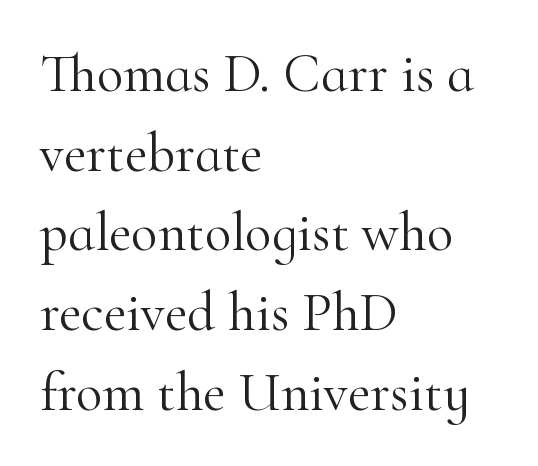
The image shows 55 px light serif type, upright; set left-aligned, normal line spacing (1.45x), normal letter spacing, not underlined; high stroke contrast and a small x-height.
